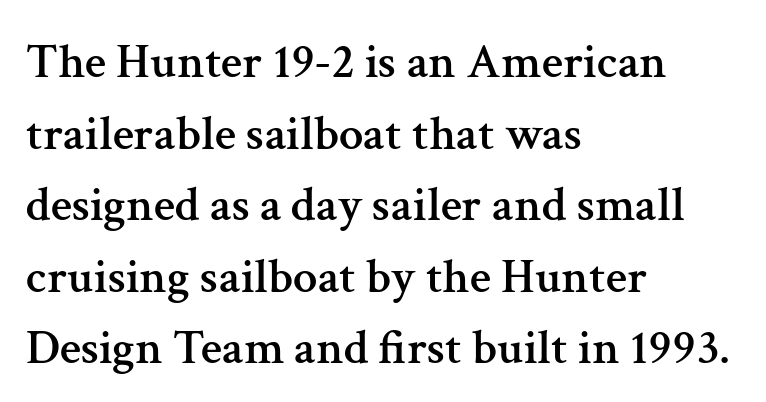
The image shows 49 px serif type, upright; set left-aligned, normal line spacing (1.46x), normal letter spacing, not underlined; medium stroke contrast and a medium x-height.
